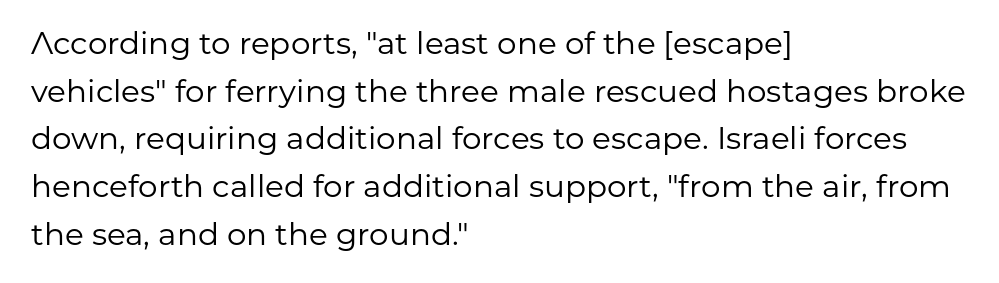
{"serif": "no", "italic": "no", "bold": "no", "weight": "regular", "width": "normal", "stroke_contrast": "low", "x_height": "medium", "monospaced": "no", "underline": "no", "align": "left", "line_spacing": "normal", "line_spacing_ratio": 1.54, "letter_spacing": "normal", "letter_spacing_em": 0.0, "glyph_px": 31}
